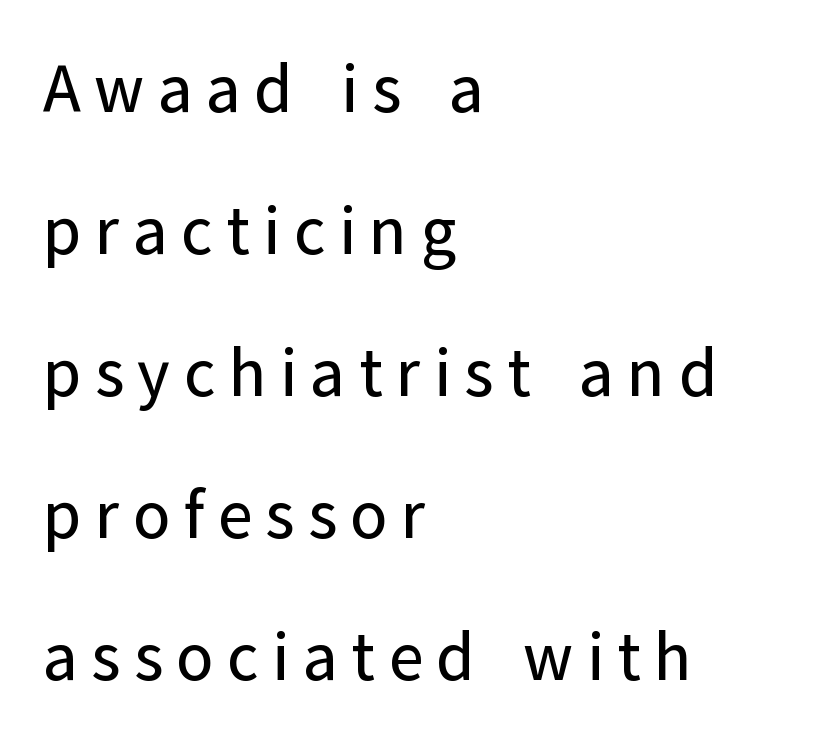
The image shows 67 px sans-serif type, upright; set left-aligned, loose line spacing (2.12x), unusually wide letter spacing (+0.2 em), not underlined; low stroke contrast and a medium x-height.
